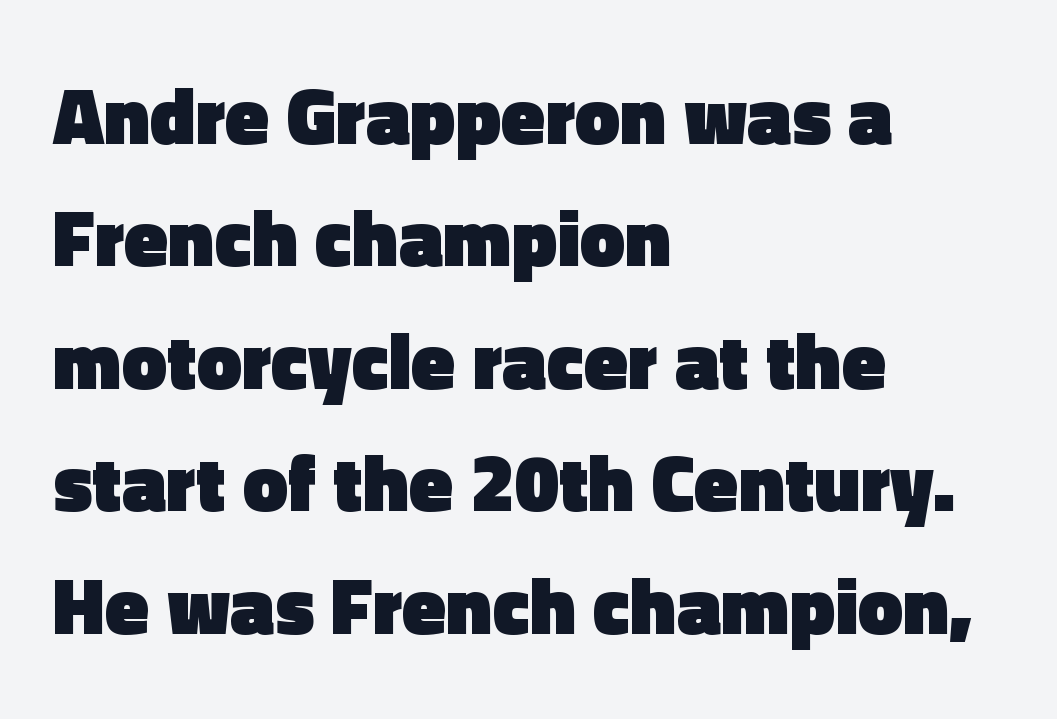
Q: Is the text bold? A: Yes.
Q: Is the text italic (slanted)? A: No, it is upright.
Q: Is the typeface a serif or a sans-serif typeface? A: Sans-serif.
Q: Is the text underlined? A: No.
Q: How is the paragraph aligned? A: Left-aligned.
Q: Is the spacing between letters normal or unusually wide? A: Normal.
Q: Is the spacing between lines tight, normal or loose? A: Normal.
Q: Width (condensed, normal, or wide)? A: Normal.
Q: x-height? A: Medium.
Q: Monospaced? A: No.
